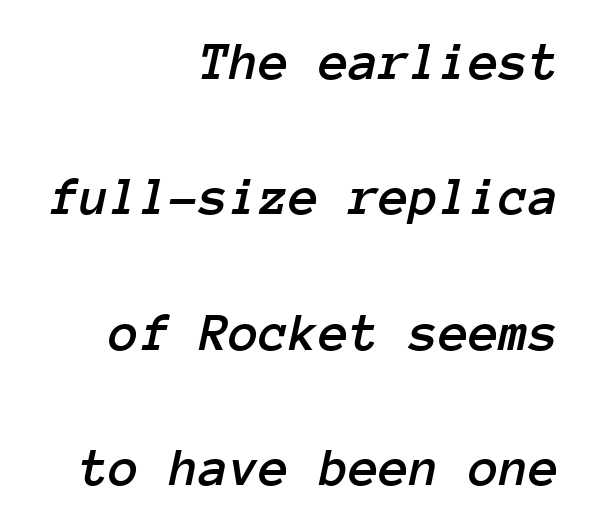
The image shows 55 px text type, italic (leaning right), monospaced; set right-aligned, loose line spacing (2.46x), normal letter spacing, not underlined; low stroke contrast and a medium x-height.
